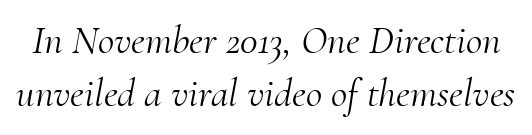
{"serif": "yes", "italic": "yes", "lean": "right", "slant_degrees": 10, "bold": "no", "weight": "light", "width": "normal", "stroke_contrast": "medium", "x_height": "small", "monospaced": "no", "underline": "no", "line_spacing": "normal", "line_spacing_ratio": 1.33, "letter_spacing": "normal", "letter_spacing_em": 0.0, "glyph_px": 40}
